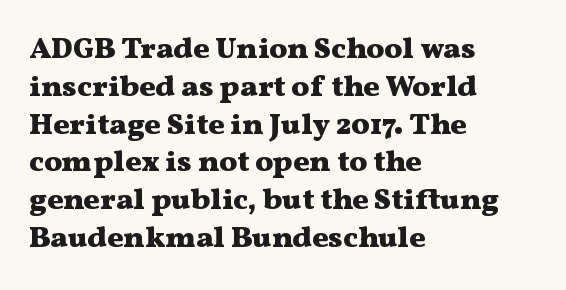
{"serif": "yes", "italic": "no", "bold": "yes", "weight": "heavy", "width": "wide", "stroke_contrast": "medium", "x_height": "medium", "monospaced": "no", "underline": "no", "align": "left", "line_spacing": "normal", "line_spacing_ratio": 1.26, "letter_spacing": "normal", "letter_spacing_em": 0.0, "glyph_px": 30}
